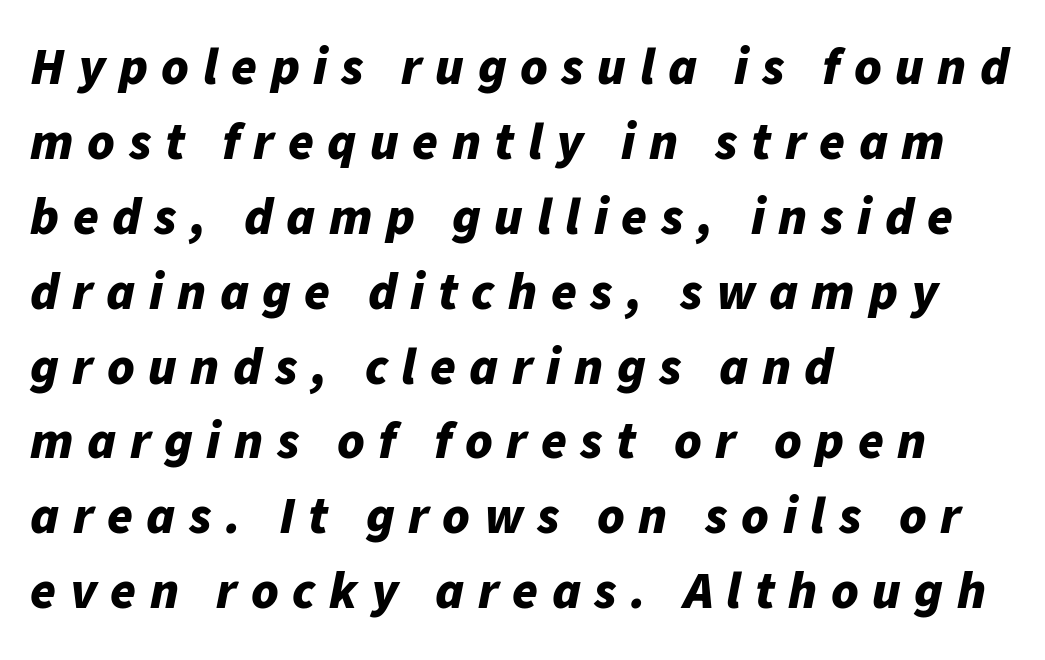
Q: Is the text bold? A: Yes.
Q: Is the text italic (slanted)? A: Yes, it leans right by about 11 degrees.
Q: Is the text underlined? A: No.
Q: How is the paragraph aligned? A: Left-aligned.
Q: Is the spacing between letters normal or unusually wide? A: Unusually wide.
Q: Is the spacing between lines tight, normal or loose? A: Normal.
Q: Width (condensed, normal, or wide)? A: Normal.
Q: Stroke contrast? A: Low.
Q: x-height? A: Medium.
Q: Monospaced? A: No.
